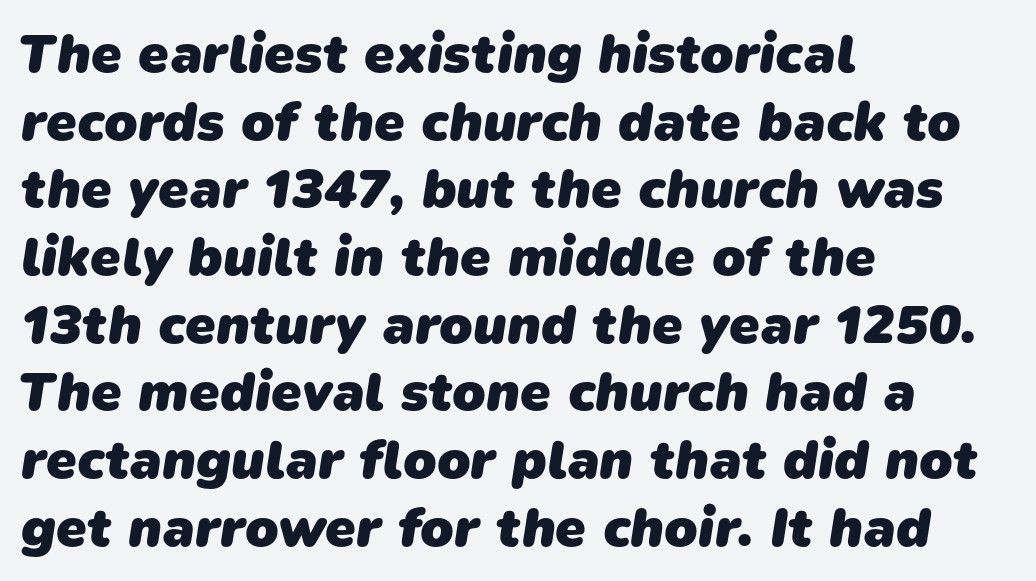
The image shows 55 px heavy sans-serif type; set left-aligned, line spacing 1.23x, normal letter spacing, not underlined; low stroke contrast and a medium x-height.
